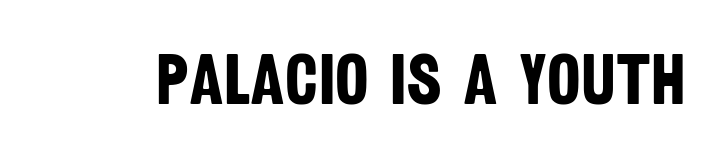
{"serif": "no", "bold": "yes", "weight": "bold", "width": "condensed", "stroke_contrast": "low", "x_height": "large", "monospaced": "no", "underline": "no", "letter_spacing": "normal", "letter_spacing_em": 0.0, "glyph_px": 71}
